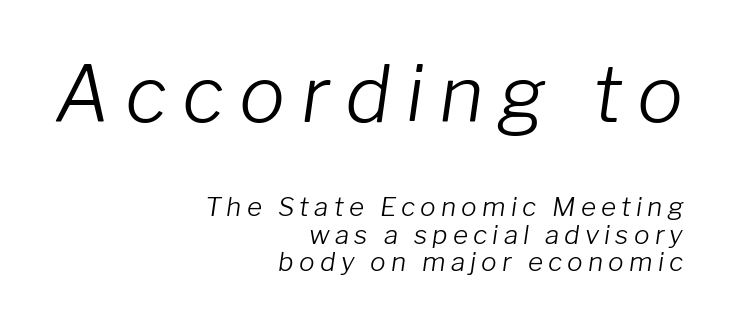
{"italic": "yes", "lean": "right", "slant_degrees": 8, "bold": "no", "weight": "light", "width": "normal", "stroke_contrast": "low", "x_height": "medium", "monospaced": "no", "underline": "no", "align": "right", "line_spacing": "tight", "line_spacing_ratio": 1.06, "letter_spacing": "wide", "letter_spacing_em": 0.2, "larger_block": "first", "size_ratio": 2.96, "glyph_px": 77}
